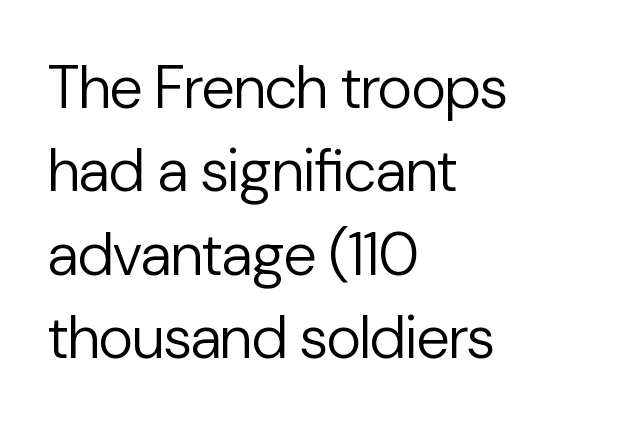
The image shows 60 px regular-weight sans-serif type, upright; set left-aligned, normal line spacing (1.39x), normal letter spacing, not underlined; low stroke contrast and a medium x-height.
